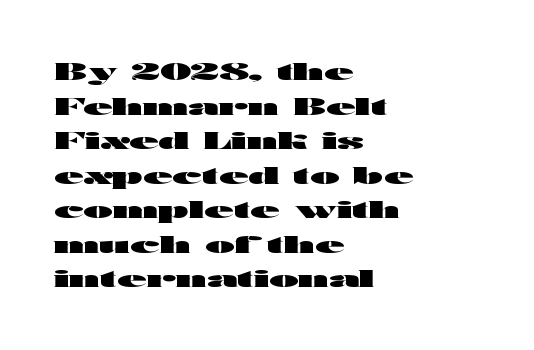
The image shows 24 px bold type, upright; set left-aligned, normal line spacing (1.44x), normal letter spacing, not underlined.
